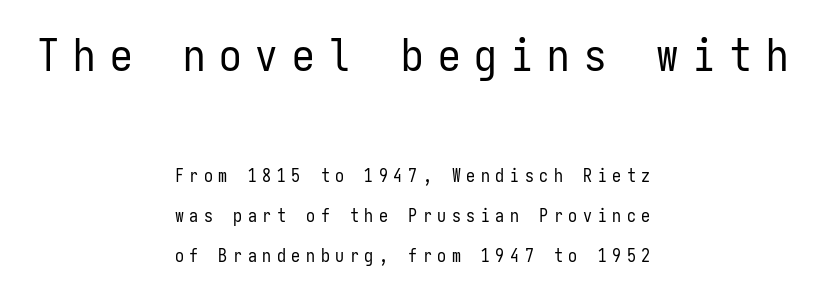
The image shows 45 px regular-weight, condensed sans-serif type, upright, monospaced; set centered, loose line spacing (2.24x), unusually wide letter spacing (+0.31 em), not underlined; the first (top) block is 2.5x larger; low stroke contrast and a medium x-height.
